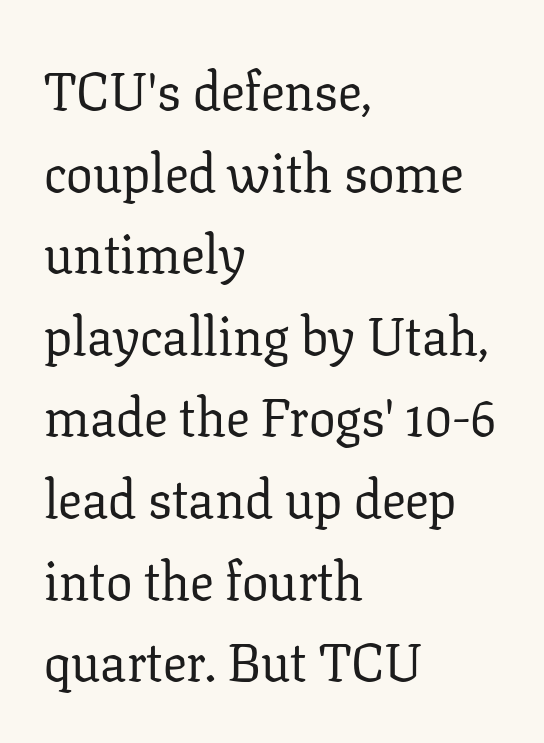
The image shows 53 px regular-weight serif type, upright; set left-aligned, normal line spacing (1.54x), normal letter spacing, not underlined; low stroke contrast and a medium x-height.
